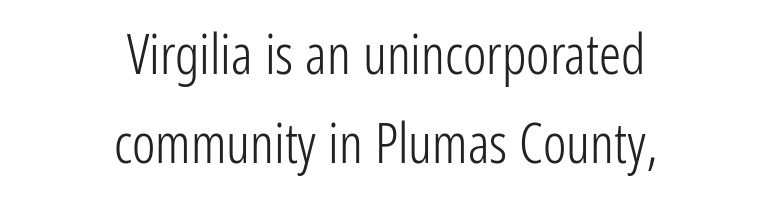
{"serif": "no", "italic": "no", "bold": "no", "weight": "light", "width": "condensed", "stroke_contrast": "low", "x_height": "medium", "monospaced": "no", "underline": "no", "align": "center", "line_spacing": "normal", "line_spacing_ratio": 1.61, "letter_spacing": "normal", "letter_spacing_em": 0.0, "glyph_px": 55}
